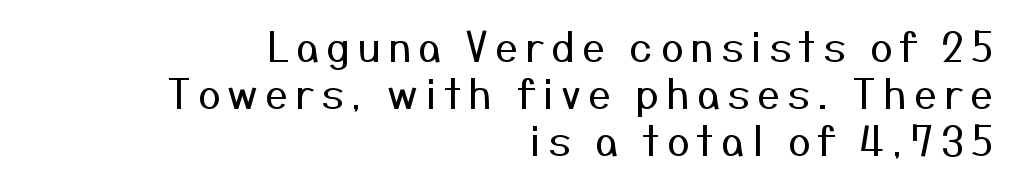
{"serif": "no", "italic": "no", "bold": "no", "weight": "regular", "width": "normal", "stroke_contrast": "medium", "x_height": "medium", "monospaced": "no", "underline": "no", "align": "right", "line_spacing": "tight", "line_spacing_ratio": 1.15, "glyph_px": 41}
